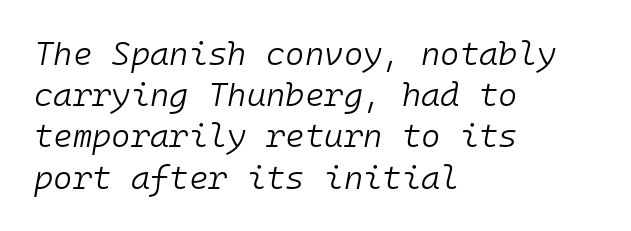
Only glyphs here, with clear space below each row. This sample is left-justified, so line endings fall wherever the words run out. These lines are rendered in a fixed-pitch font. Baseline-to-baseline distance is the conventional proportion of letter height. The text carries the slant typical of an italic or oblique font. This sample uses plain, unmodified letter spacing.
